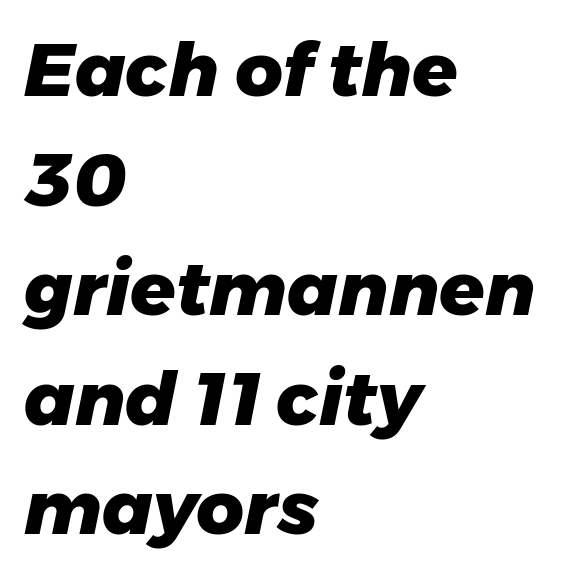
{"italic": "yes", "lean": "right", "slant_degrees": 11, "bold": "yes", "weight": "heavy", "width": "normal", "stroke_contrast": "low", "x_height": "medium", "monospaced": "no", "underline": "no", "align": "left", "line_spacing": "normal", "line_spacing_ratio": 1.48, "letter_spacing": "normal", "letter_spacing_em": 0.0, "glyph_px": 74}
